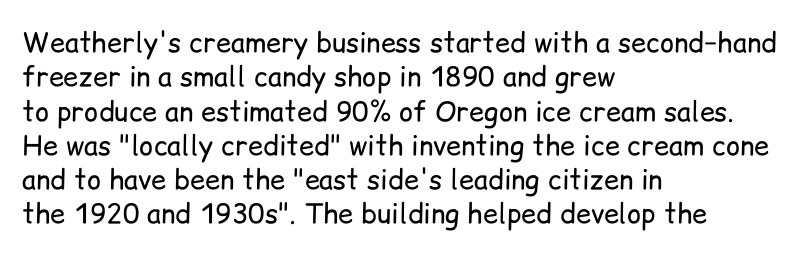
{"italic": "no", "bold": "no", "underline": "no", "align": "left", "line_spacing": "normal", "line_spacing_ratio": 1.27, "letter_spacing": "normal", "letter_spacing_em": 0.0, "glyph_px": 27}
